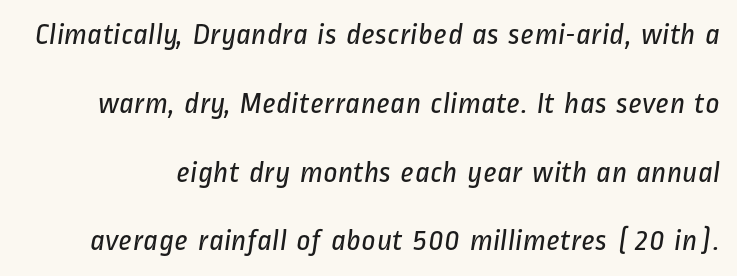
The image shows 31 px regular-weight, condensed sans-serif type; set loose line spacing (2.22x), normal letter spacing, not underlined; low stroke contrast and a medium x-height.
